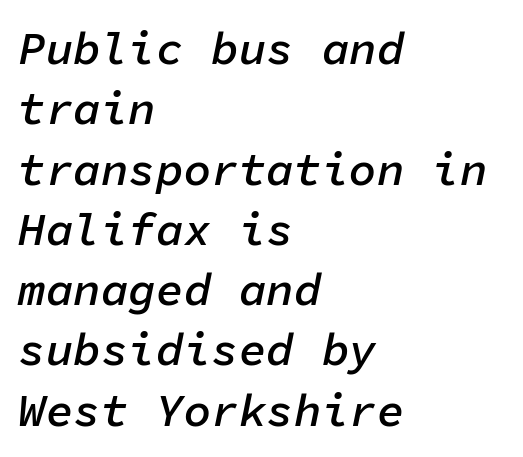
{"italic": "yes", "lean": "right", "slant_degrees": 11, "bold": "semi", "weight": "semibold", "width": "normal", "stroke_contrast": "low", "x_height": "medium", "monospaced": "yes", "underline": "no", "align": "left", "line_spacing": "normal", "line_spacing_ratio": 1.31, "letter_spacing": "normal", "letter_spacing_em": 0.0, "glyph_px": 46}
